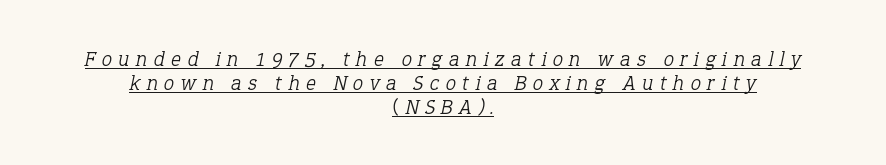
Regarding leading, the lines here are crowded together. Each stroke keeps to a modest, everyday thickness or less. Honestly, the underline is the first thing you notice here. The whole block is typeset with a tilt.
